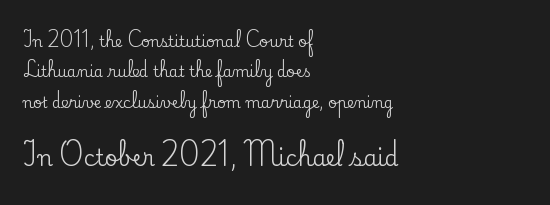
Any mark beneath the type? The region is blank. You could call the tracking neutral — neither tight nor loose. Horizontally, the lines are justified to the leading edge only. Interline gaps are noticeably wide in this sample. Posture: straight, roman, zero tilt. Character size in the trailing block exceeds that of the leading block.
